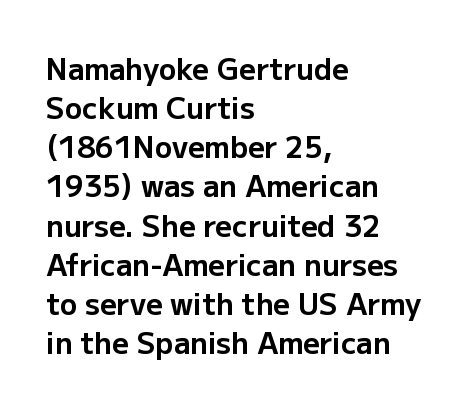
Does the leading feel generous? No, just average. The tracking reads as untouched default to a designer's eye. You can tell it's not italic because the verticals are truly vertical. These lines are composed in type without serifs.
